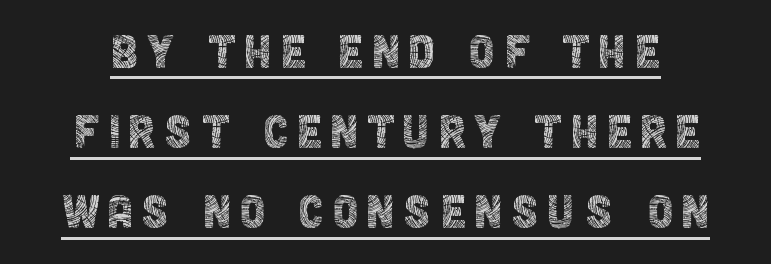
The image shows 58 px thin, condensed sans-serif type, upright; set normal line spacing (1.38x), underlined; a large x-height.
